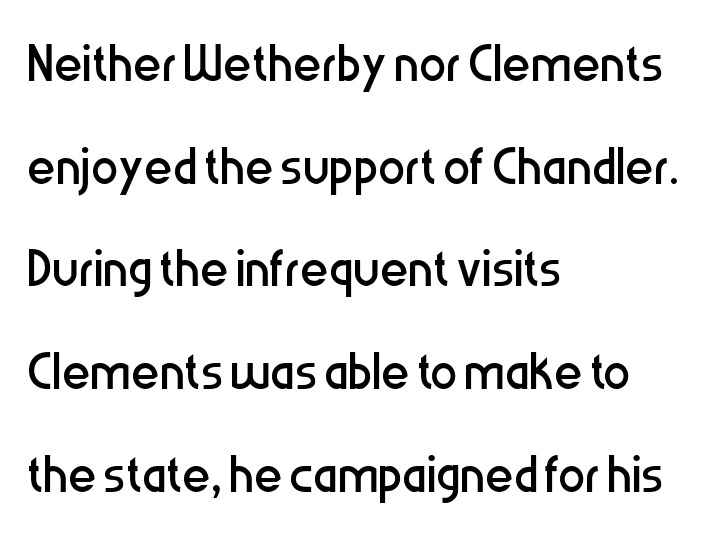
{"serif": "no", "italic": "no", "bold": "no", "weight": "regular", "width": "condensed", "stroke_contrast": "low", "x_height": "medium", "monospaced": "no", "underline": "no", "align": "left", "line_spacing": "normal", "line_spacing_ratio": 1.51, "letter_spacing": "normal", "letter_spacing_em": 0.0, "glyph_px": 68}
